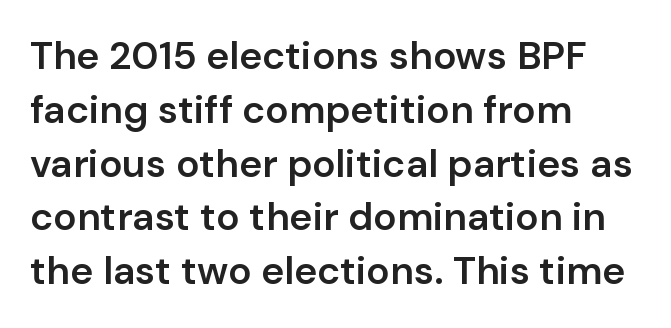
{"serif": "no", "italic": "no", "bold": "semi", "weight": "semibold", "width": "normal", "stroke_contrast": "low", "x_height": "medium", "monospaced": "no", "underline": "no", "align": "left", "line_spacing": "normal", "line_spacing_ratio": 1.38, "letter_spacing": "normal", "letter_spacing_em": 0.0, "glyph_px": 39}
